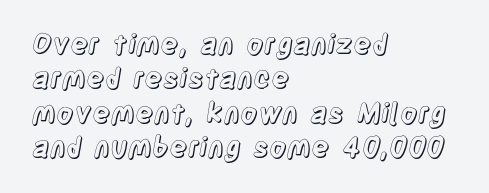
{"underline": "no", "align": "left", "line_spacing": "normal", "line_spacing_ratio": 1.27, "letter_spacing": "normal", "letter_spacing_em": 0.0, "glyph_px": 27}
